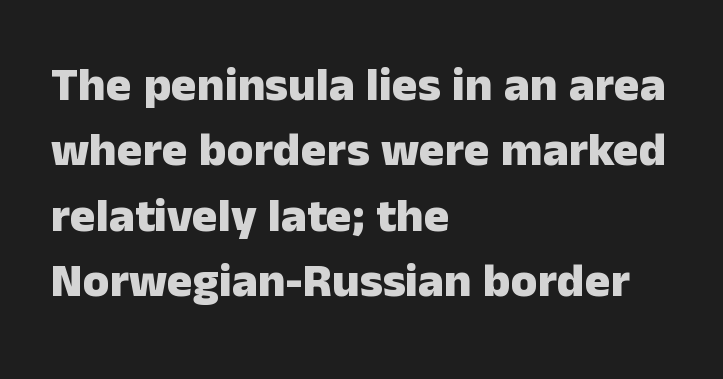
{"serif": "no", "italic": "no", "bold": "yes", "weight": "heavy", "width": "normal", "stroke_contrast": "low", "x_height": "medium", "monospaced": "no", "underline": "no", "align": "left", "line_spacing": "normal", "line_spacing_ratio": 1.36, "letter_spacing": "normal", "letter_spacing_em": 0.0, "glyph_px": 48}
